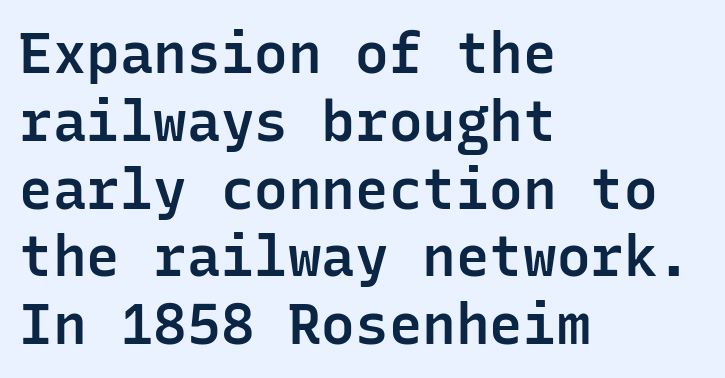
The image shows 56 px semibold sans-serif type, upright, monospaced; set left-aligned, line spacing 1.21x, normal letter spacing, not underlined; low stroke contrast and a medium x-height.
